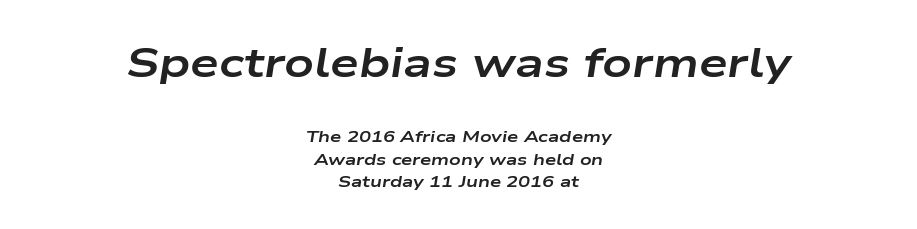
Q: Is the text bold? A: Yes.
Q: Is the text italic (slanted)? A: Yes, it leans right by about 9 degrees.
Q: Is the text underlined? A: No.
Q: How is the paragraph aligned? A: Centered.
Q: Is the spacing between letters normal or unusually wide? A: Normal.
Q: Is the spacing between lines tight, normal or loose? A: Normal.
Q: Which block of text is set in a larger size, the first (top) or the second (bottom)? A: The first (top) one.
Q: Width (condensed, normal, or wide)? A: Wide.
Q: Stroke contrast? A: Low.
Q: x-height? A: Medium.
Q: Monospaced? A: No.
